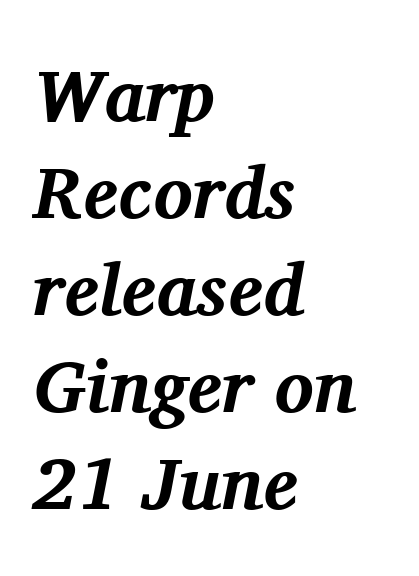
{"serif": "yes", "italic": "yes", "lean": "right", "slant_degrees": 11, "bold": "yes", "weight": "bold", "width": "normal", "stroke_contrast": "medium", "x_height": "medium", "monospaced": "no", "underline": "no", "align": "left", "line_spacing": "normal", "line_spacing_ratio": 1.33, "letter_spacing": "normal", "letter_spacing_em": 0.0, "glyph_px": 73}
